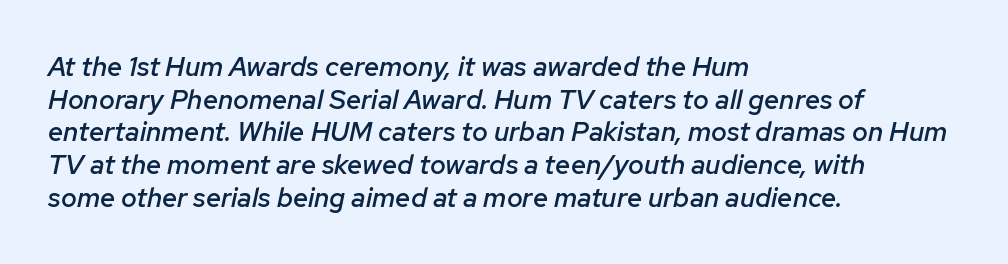
{"italic": "yes", "lean": "right", "slant_degrees": 12, "bold": "semi", "underline": "no", "align": "left", "line_spacing_ratio": 1.21, "letter_spacing": "normal", "letter_spacing_em": 0.0, "glyph_px": 27}
